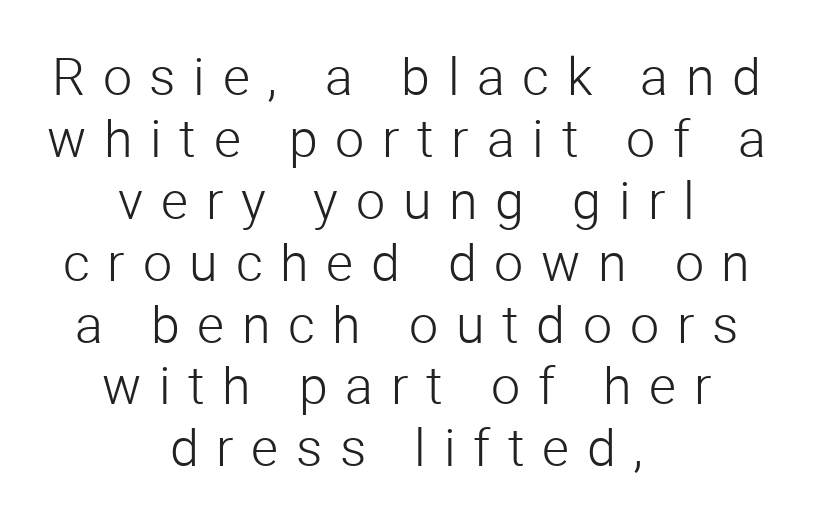
{"serif": "no", "italic": "no", "bold": "no", "weight": "light", "width": "normal", "stroke_contrast": "low", "x_height": "medium", "monospaced": "no", "underline": "no", "align": "center", "line_spacing_ratio": 1.19, "letter_spacing": "wide", "letter_spacing_em": 0.34, "glyph_px": 52}
